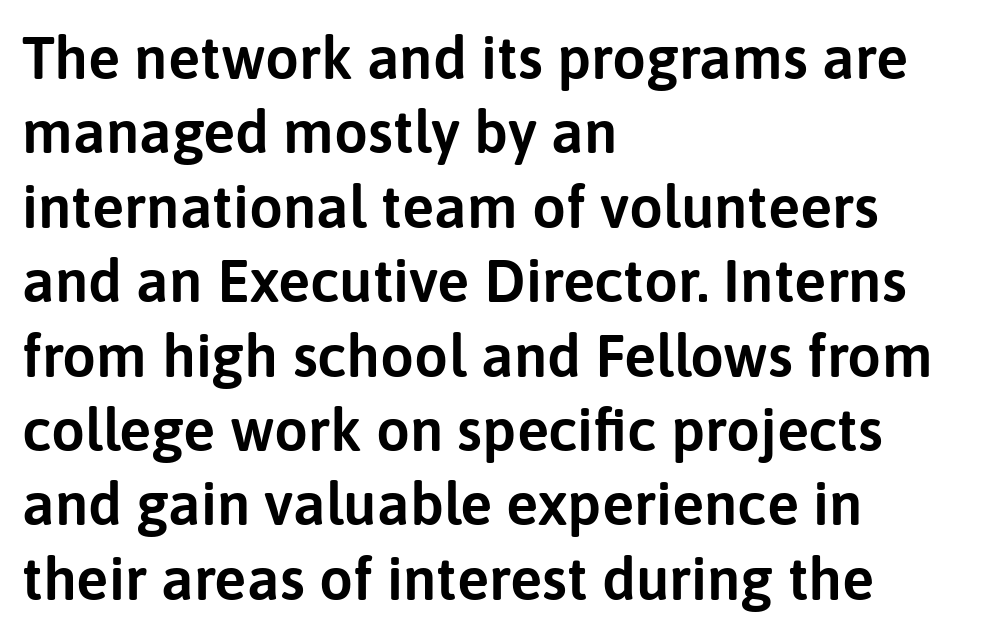
The image shows 60 px sans-serif type, upright; set left-aligned, line spacing 1.24x, normal letter spacing, not underlined; low stroke contrast and a medium x-height.
